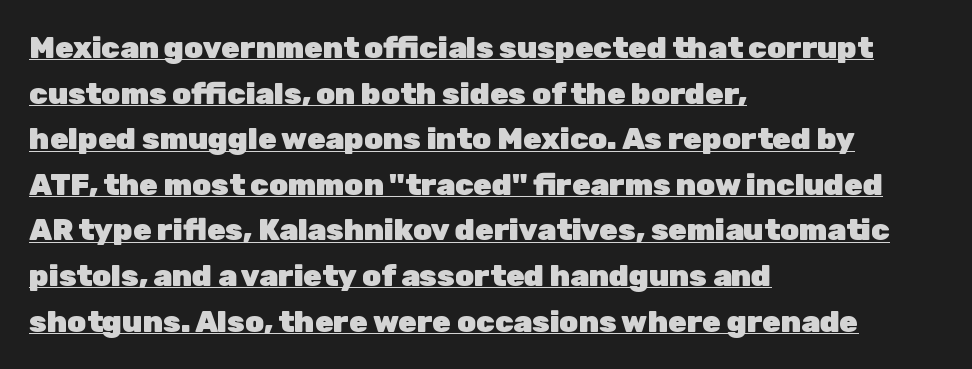
{"serif": "no", "italic": "no", "bold": "yes", "weight": "heavy", "width": "normal", "stroke_contrast": "low", "x_height": "medium", "monospaced": "no", "underline": "yes", "align": "left", "line_spacing": "normal", "line_spacing_ratio": 1.52, "letter_spacing": "normal", "letter_spacing_em": 0.0, "glyph_px": 30}
